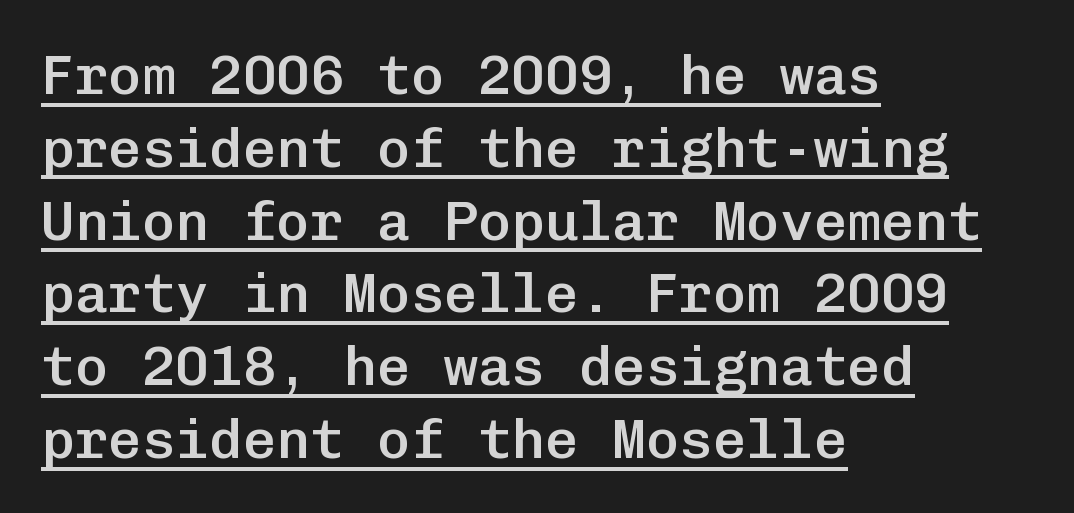
Caption: semibold face, moderately heavy strokes. The rag falls on the right side of this text block. When letters stand straight like this, we call the style roman or upright. Normally led — the rows are evenly, conventionally spaced.
